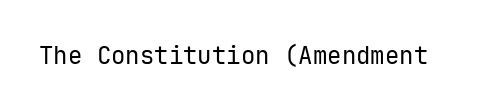
Q: Is the text bold? A: No.
Q: Is the text italic (slanted)? A: No, it is upright.
Q: Is the text underlined? A: No.
Q: Is the spacing between letters normal or unusually wide? A: Normal.
